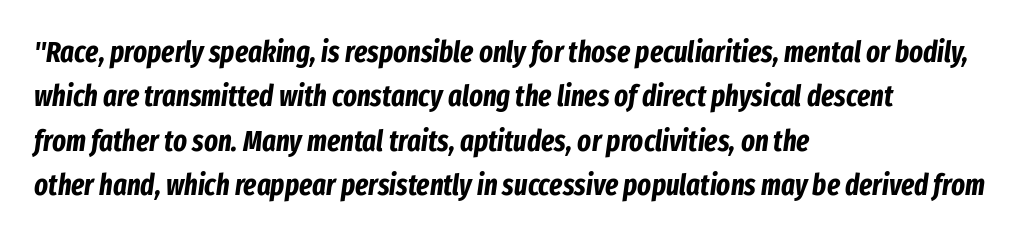
{"italic": "yes", "lean": "right", "slant_degrees": 8, "bold": "yes", "weight": "bold", "width": "condensed", "stroke_contrast": "low", "x_height": "medium", "monospaced": "no", "underline": "no", "align": "left", "line_spacing": "normal", "line_spacing_ratio": 1.53, "letter_spacing": "normal", "letter_spacing_em": 0.0, "glyph_px": 29}
